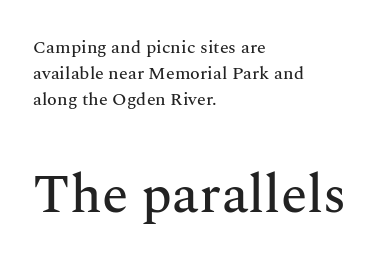
The image shows 54 px serif type, upright; set left-aligned, normal line spacing (1.44x), normal letter spacing, not underlined; the second (bottom) block is 3.0x larger; medium stroke contrast and a medium x-height.
